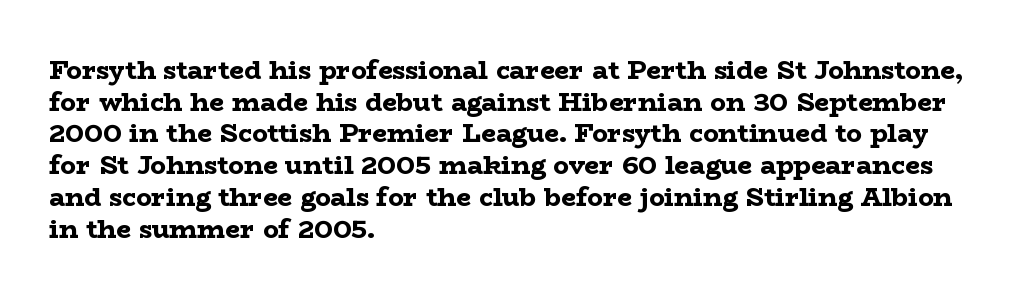
{"italic": "no", "bold": "yes", "underline": "no", "align": "left", "line_spacing_ratio": 1.22, "letter_spacing": "normal", "letter_spacing_em": 0.0, "glyph_px": 26}
